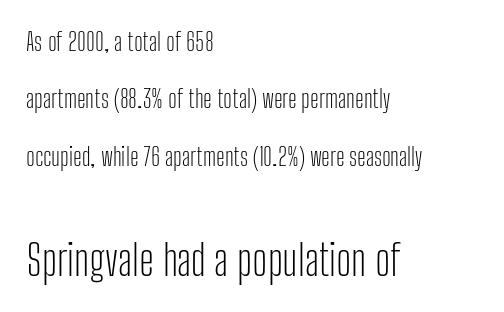
{"serif": "no", "italic": "no", "bold": "no", "weight": "light", "width": "condensed", "stroke_contrast": "low", "x_height": "medium", "monospaced": "no", "underline": "no", "align": "left", "line_spacing": "loose", "line_spacing_ratio": 2.3, "letter_spacing": "normal", "letter_spacing_em": 0.0, "larger_block": "second", "size_ratio": 1.72, "glyph_px": 43}
